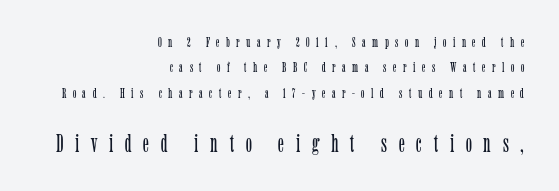
The image shows 25 px text type, upright; set right-aligned, line spacing 1.81x, unusually wide letter spacing (+0.47 em), not underlined; the second (bottom) block is 1.79x larger.
